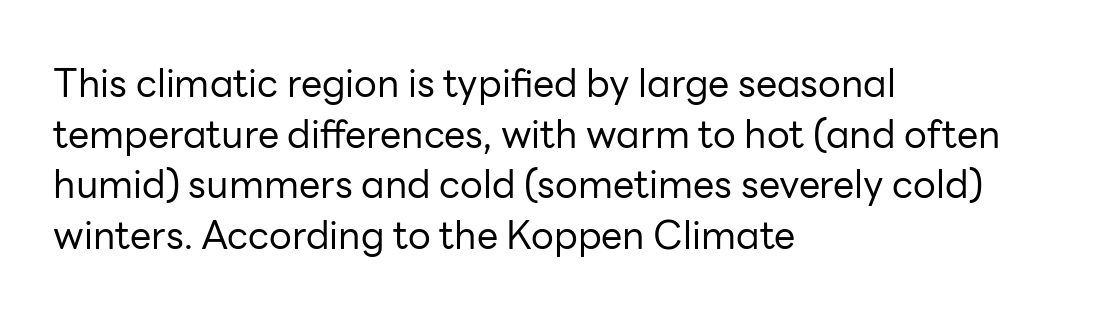
Q: Is the text bold? A: No.
Q: Is the text italic (slanted)? A: No, it is upright.
Q: Is the typeface a serif or a sans-serif typeface? A: Sans-serif.
Q: Is the text underlined? A: No.
Q: How is the paragraph aligned? A: Left-aligned.
Q: Is the spacing between letters normal or unusually wide? A: Normal.
Q: Is the spacing between lines tight, normal or loose? A: Normal.
Q: Width (condensed, normal, or wide)? A: Normal.
Q: Stroke contrast? A: Low.
Q: x-height? A: Medium.
Q: Monospaced? A: No.
